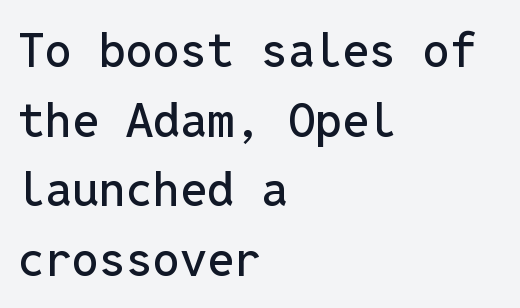
{"serif": "no", "italic": "no", "width": "normal", "stroke_contrast": "low", "x_height": "medium", "monospaced": "yes", "underline": "no", "align": "left", "line_spacing": "normal", "line_spacing_ratio": 1.45, "letter_spacing": "normal", "letter_spacing_em": 0.0, "glyph_px": 48}
